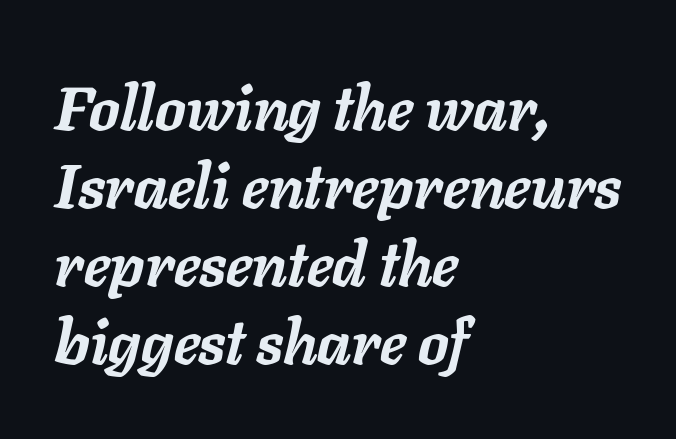
The paragraph shown leans on its left margin. This sample uses an oblique cut, with every glyph tilted off the vertical. Compared with typical paragraphs, the rows here are spaced about the same. Here the designer chose a conventional face with non-uniform glyph widths.
